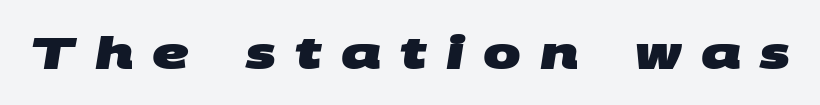
Q: Is the text bold? A: Yes.
Q: Is the typeface a serif or a sans-serif typeface? A: Sans-serif.
Q: Is the text underlined? A: No.
Q: Is the spacing between letters normal or unusually wide? A: Unusually wide.
Q: Width (condensed, normal, or wide)? A: Wide.
Q: Stroke contrast? A: Medium.
Q: x-height? A: Large.
Q: Monospaced? A: No.
